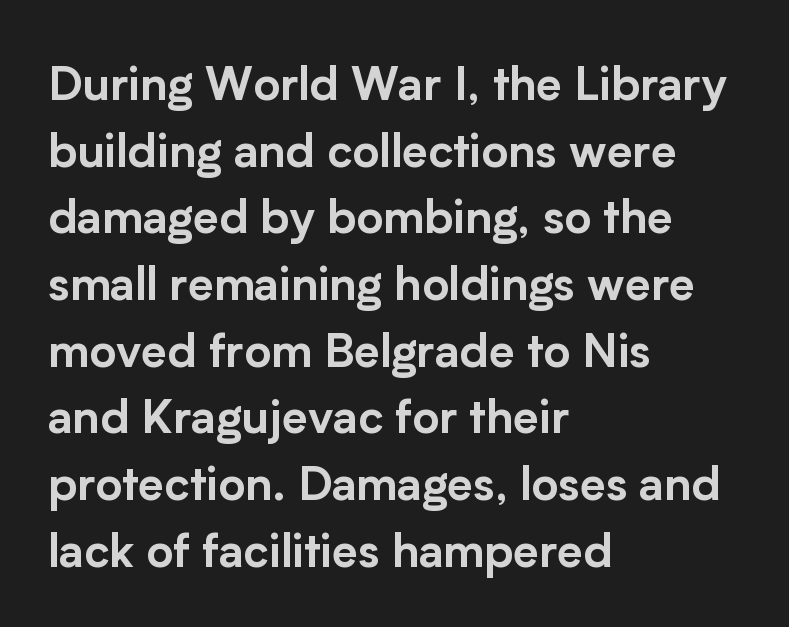
{"serif": "no", "italic": "no", "width": "normal", "stroke_contrast": "low", "x_height": "medium", "monospaced": "no", "underline": "no", "align": "left", "line_spacing": "normal", "line_spacing_ratio": 1.45, "letter_spacing": "normal", "letter_spacing_em": 0.0, "glyph_px": 46}
